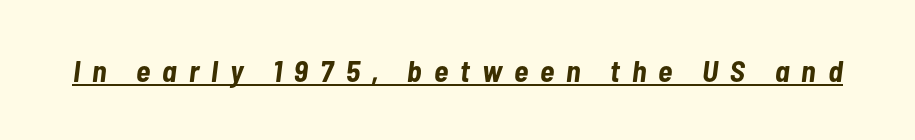
The image shows 30 px bold, condensed type, italic (leaning right); set unusually wide letter spacing (+0.4 em), underlined; low stroke contrast and a medium x-height.
